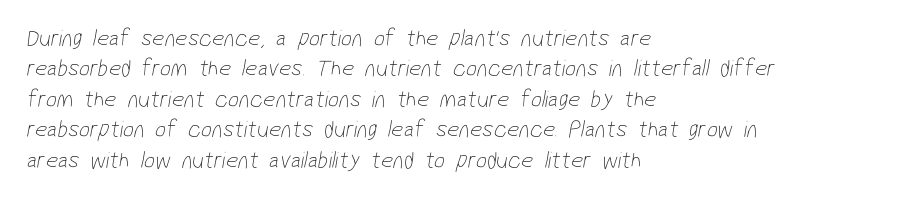
The image shows 24 px text type; set left-aligned, normal line spacing (1.27x), normal letter spacing, not underlined.
